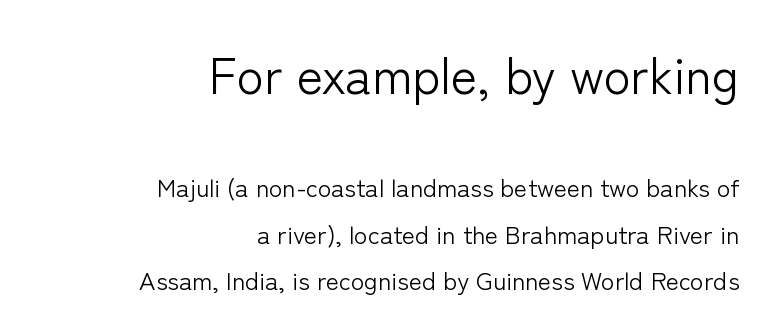
The image shows 50 px light sans-serif type, upright; set right-aligned, line spacing 1.85x, normal letter spacing, not underlined; the first (top) block is 2.0x larger; low stroke contrast and a medium x-height.
